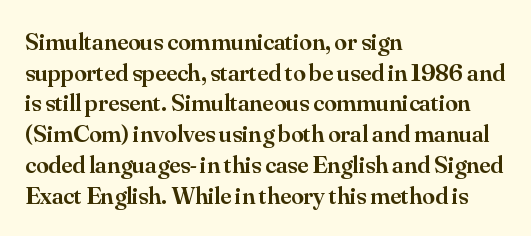
The text block is weighted toward the left margin, trailing off unevenly rightward. What weight is shown? A semibold, between regular and bold. Look at the tracking — it's just the regular setting, nothing added. Quick note: not italic, upright. A bare baseline throughout the passage.
